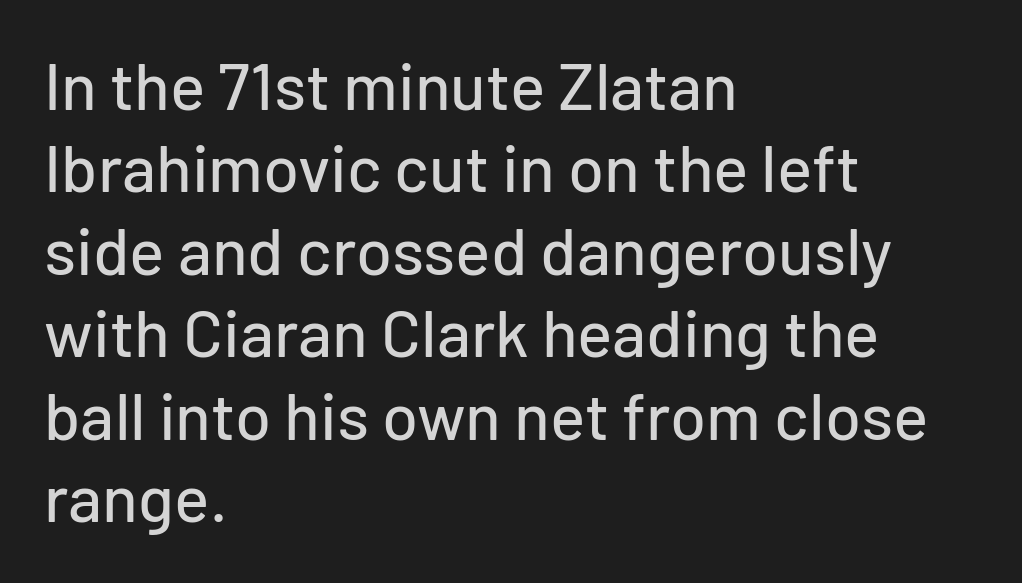
The image shows 66 px sans-serif type, upright; set left-aligned, normal line spacing (1.25x), normal letter spacing, not underlined; low stroke contrast and a medium x-height.
